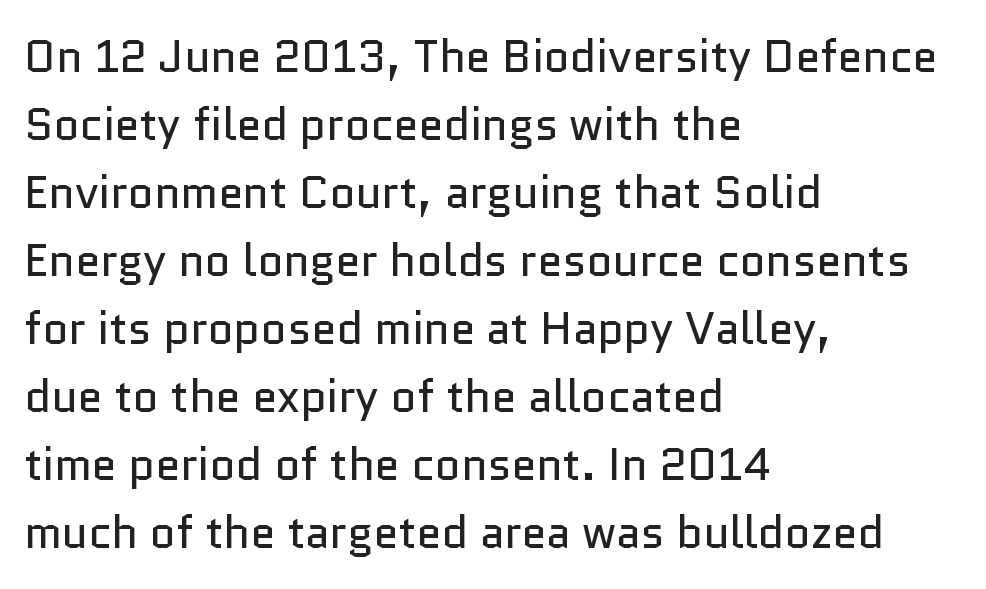
{"serif": "no", "italic": "no", "bold": "no", "weight": "regular", "width": "normal", "stroke_contrast": "low", "x_height": "medium", "monospaced": "no", "underline": "no", "align": "left", "line_spacing": "normal", "line_spacing_ratio": 1.51, "letter_spacing": "normal", "letter_spacing_em": 0.0, "glyph_px": 45}
